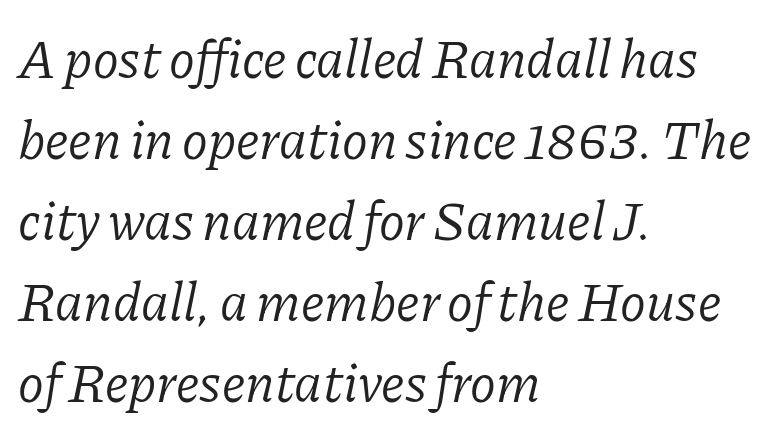
The image shows 54 px light serif type, italic (leaning right); set left-aligned, normal line spacing (1.5x), normal letter spacing, not underlined; low stroke contrast and a medium x-height.
